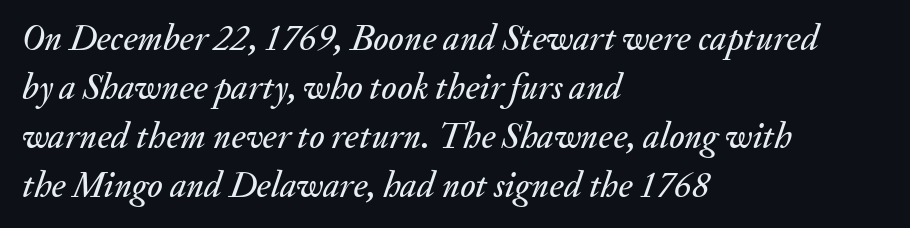
The image shows 36 px text type, italic (leaning right); set left-aligned, normal line spacing (1.36x), normal letter spacing, not underlined; medium stroke contrast and a small x-height.
